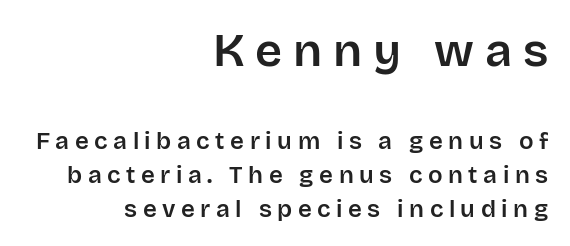
{"serif": "no", "italic": "no", "width": "normal", "stroke_contrast": "low", "x_height": "large", "monospaced": "no", "underline": "no", "align": "right", "line_spacing": "normal", "line_spacing_ratio": 1.41, "letter_spacing": "wide", "letter_spacing_em": 0.23, "larger_block": "first", "size_ratio": 1.96, "glyph_px": 47}
